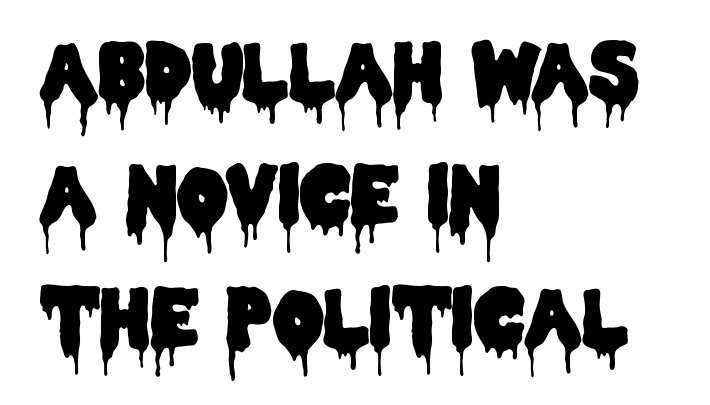
Q: Is the text italic (slanted)? A: No, it is upright.
Q: Is the typeface a serif or a sans-serif typeface? A: Sans-serif.
Q: Is the text underlined? A: No.
Q: How is the paragraph aligned? A: Left-aligned.
Q: Is the spacing between letters normal or unusually wide? A: Normal.
Q: Is the spacing between lines tight, normal or loose? A: Normal.
Q: Width (condensed, normal, or wide)? A: Condensed.
Q: Stroke contrast? A: Low.
Q: x-height? A: Large.
Q: Monospaced? A: No.
